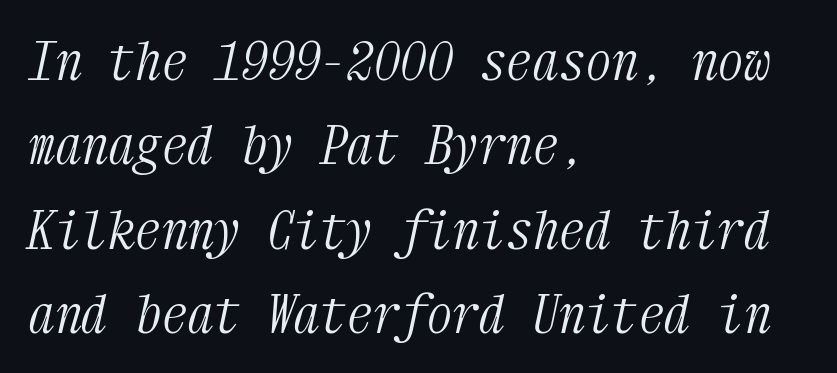
Q: Is the text bold? A: No.
Q: Is the text italic (slanted)? A: Yes, it leans right by about 12 degrees.
Q: Is the typeface a serif or a sans-serif typeface? A: Serif.
Q: Is the text underlined? A: No.
Q: How is the paragraph aligned? A: Left-aligned.
Q: Is the spacing between letters normal or unusually wide? A: Normal.
Q: Is the spacing between lines tight, normal or loose? A: Normal.
Q: Width (condensed, normal, or wide)? A: Condensed.
Q: Stroke contrast? A: Medium.
Q: x-height? A: Medium.
Q: Monospaced? A: Yes.
